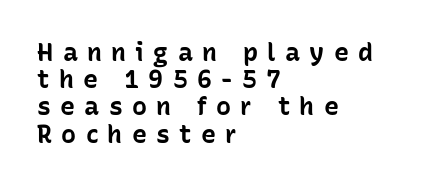
Q: Is the text bold? A: Yes.
Q: Is the text italic (slanted)? A: No, it is upright.
Q: Is the text underlined? A: No.
Q: How is the paragraph aligned? A: Left-aligned.
Q: Is the spacing between letters normal or unusually wide? A: Unusually wide.
Q: Is the spacing between lines tight, normal or loose? A: Tight.
